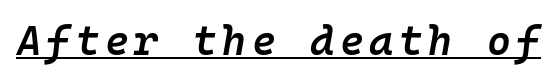
Q: Is the text bold? A: Semi-bold.
Q: Is the text italic (slanted)? A: Yes, it leans right by about 10 degrees.
Q: Is the text underlined? A: Yes.
Q: Width (condensed, normal, or wide)? A: Normal.
Q: Stroke contrast? A: Low.
Q: x-height? A: Medium.
Q: Monospaced? A: Yes.
